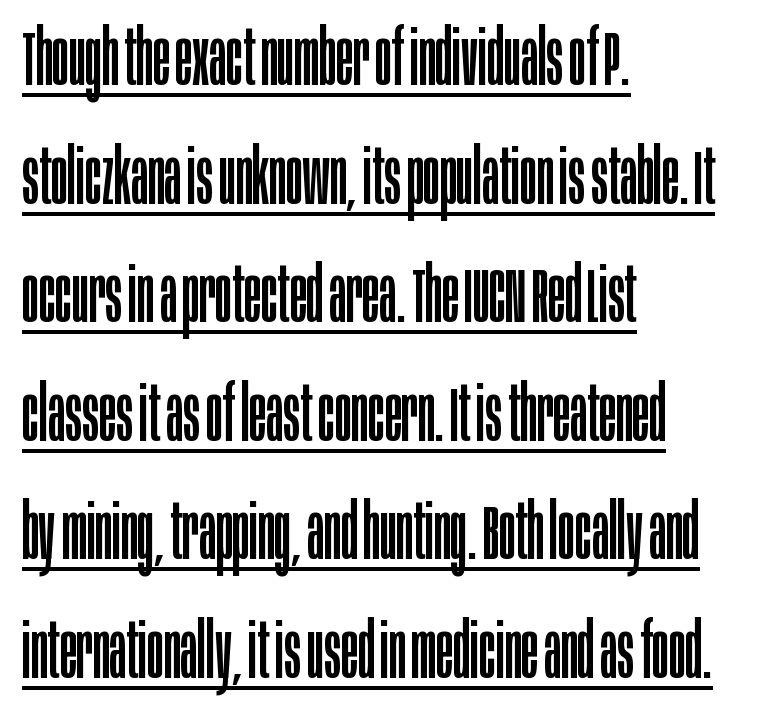
{"serif": "no", "italic": "no", "bold": "no", "weight": "regular", "width": "condensed", "stroke_contrast": "low", "x_height": "large", "monospaced": "no", "underline": "yes", "align": "left", "line_spacing": "normal", "line_spacing_ratio": 1.52, "letter_spacing": "normal", "letter_spacing_em": 0.0, "glyph_px": 78}
